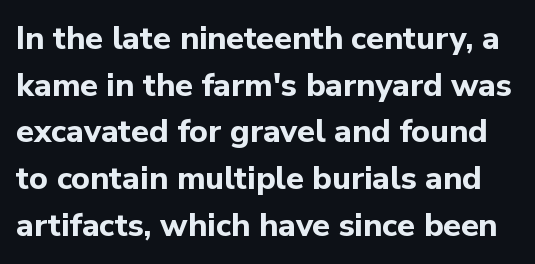
{"serif": "no", "italic": "no", "bold": "yes", "weight": "bold", "width": "normal", "stroke_contrast": "low", "x_height": "medium", "monospaced": "no", "underline": "no", "line_spacing": "normal", "line_spacing_ratio": 1.46, "letter_spacing": "normal", "letter_spacing_em": 0.0, "glyph_px": 32}
